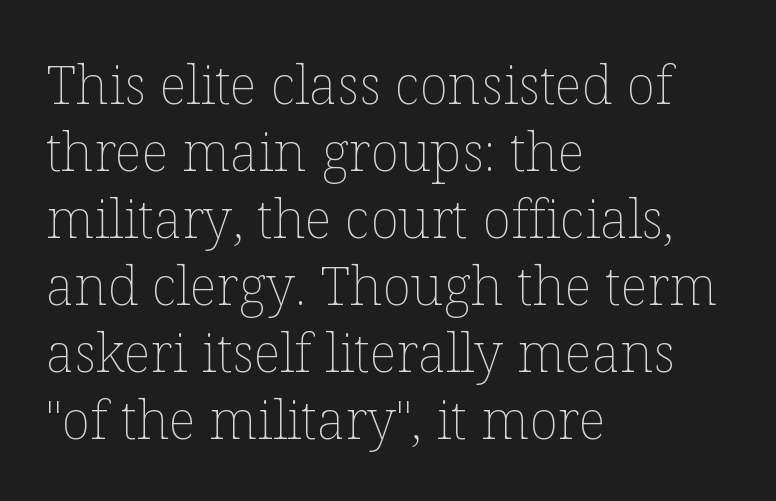
The image shows 54 px thin type, upright; set left-aligned, line spacing 1.24x, normal letter spacing, not underlined; low stroke contrast and a medium x-height.
